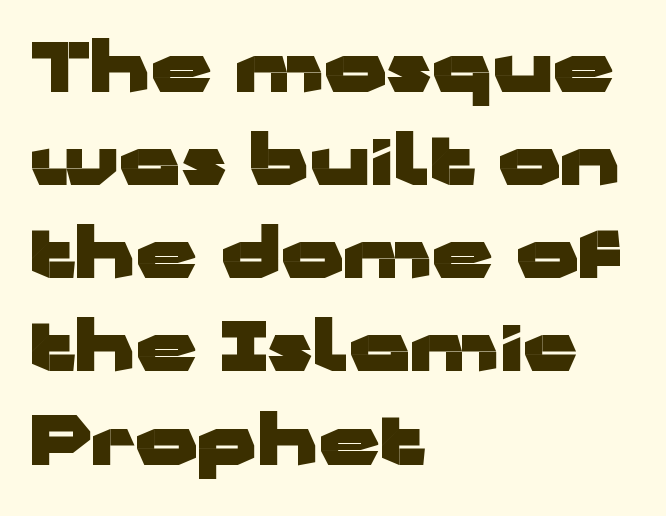
Q: Is the text bold? A: Yes.
Q: Is the text italic (slanted)? A: No, it is upright.
Q: Is the typeface a serif or a sans-serif typeface? A: Sans-serif.
Q: Is the text underlined? A: No.
Q: How is the paragraph aligned? A: Left-aligned.
Q: Is the spacing between letters normal or unusually wide? A: Normal.
Q: Is the spacing between lines tight, normal or loose? A: Normal.
Q: Width (condensed, normal, or wide)? A: Wide.
Q: Stroke contrast? A: Low.
Q: x-height? A: Medium.
Q: Monospaced? A: No.
